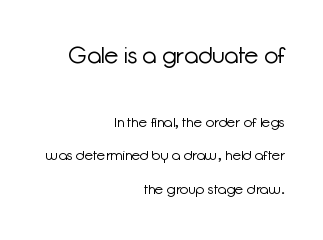
Q: Is the text bold? A: No.
Q: Is the text italic (slanted)? A: No, it is upright.
Q: Is the text underlined? A: No.
Q: How is the paragraph aligned? A: Right-aligned.
Q: Is the spacing between letters normal or unusually wide? A: Normal.
Q: Is the spacing between lines tight, normal or loose? A: Loose.
Q: Which block of text is set in a larger size, the first (top) or the second (bottom)? A: The first (top) one.
